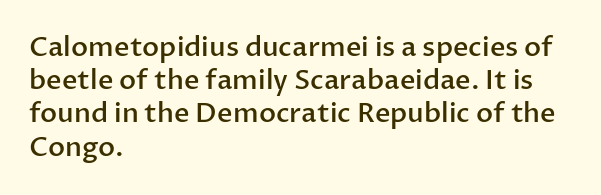
{"italic": "no", "bold": "semi", "underline": "no", "align": "left", "line_spacing_ratio": 1.23, "letter_spacing": "normal", "letter_spacing_em": 0.0, "glyph_px": 27}
